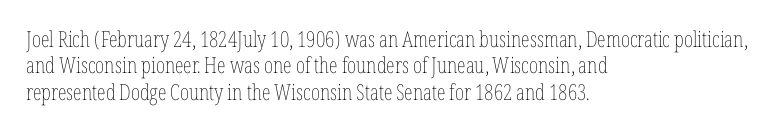
This sample uses an upright cut, with every glyph sitting square on the baseline. Underlining? Definitely not there. Heaviness? Minimal to ordinary, like unemphasized prose. Short note: letters normally spaced. Where is the straight margin? On the left.
